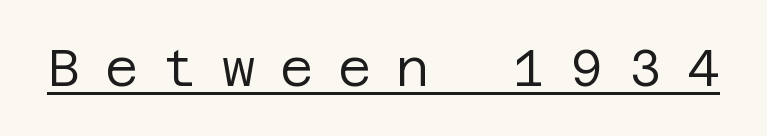
{"serif": "no", "italic": "no", "bold": "no", "weight": "regular", "width": "normal", "stroke_contrast": "low", "x_height": "large", "underline": "yes", "letter_spacing": "wide", "letter_spacing_em": 0.49, "glyph_px": 51}
